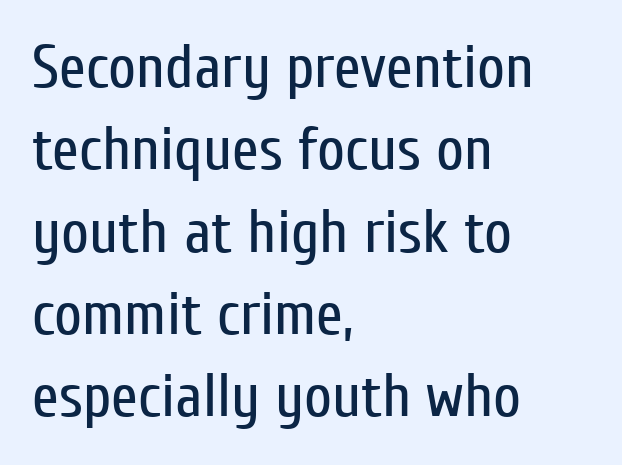
{"serif": "no", "italic": "no", "bold": "no", "weight": "regular", "width": "condensed", "stroke_contrast": "low", "x_height": "medium", "monospaced": "no", "underline": "no", "align": "left", "line_spacing": "normal", "line_spacing_ratio": 1.35, "letter_spacing": "normal", "letter_spacing_em": 0.0, "glyph_px": 61}
